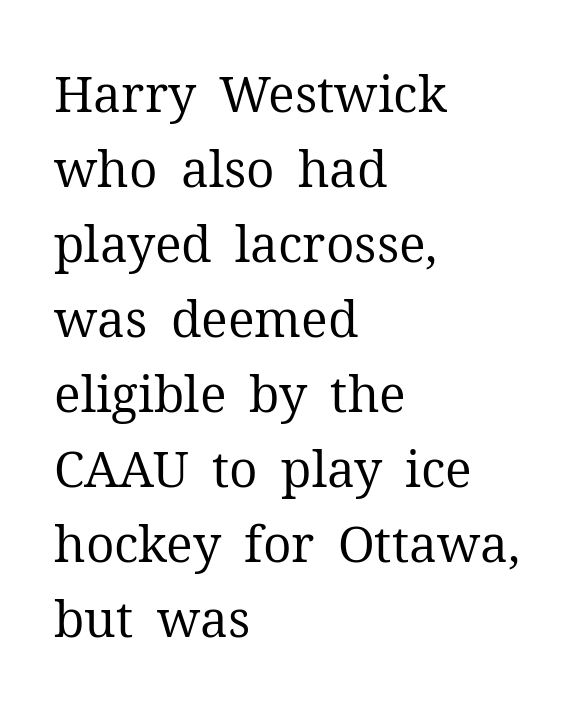
No word sits above an underline. The rendering keeps characters at their native spacing. The type family on display is of the serif kind. Weight: not bold — regular or lighter. Whoever set this chose a conventional vertical rhythm.
